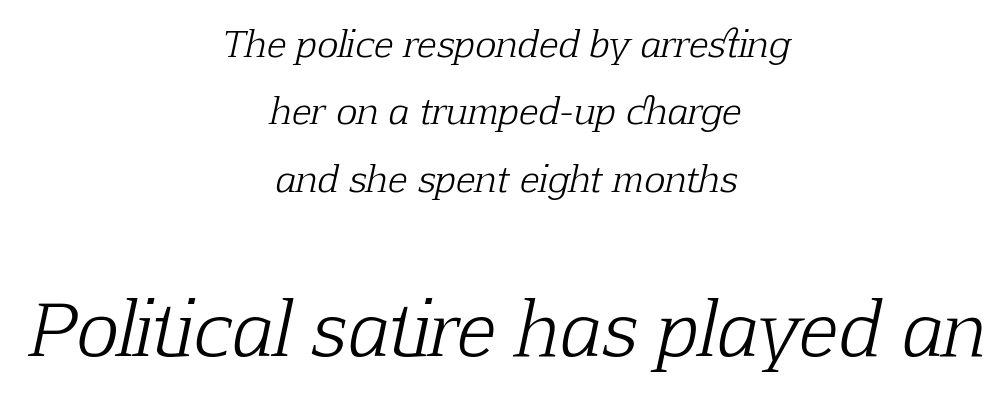
{"serif": "yes", "italic": "yes", "lean": "right", "slant_degrees": 12, "bold": "no", "weight": "light", "width": "normal", "stroke_contrast": "low", "x_height": "medium", "monospaced": "no", "underline": "no", "align": "center", "line_spacing_ratio": 1.87, "letter_spacing": "normal", "letter_spacing_em": 0.0, "larger_block": "second", "size_ratio": 2.0, "glyph_px": 72}
